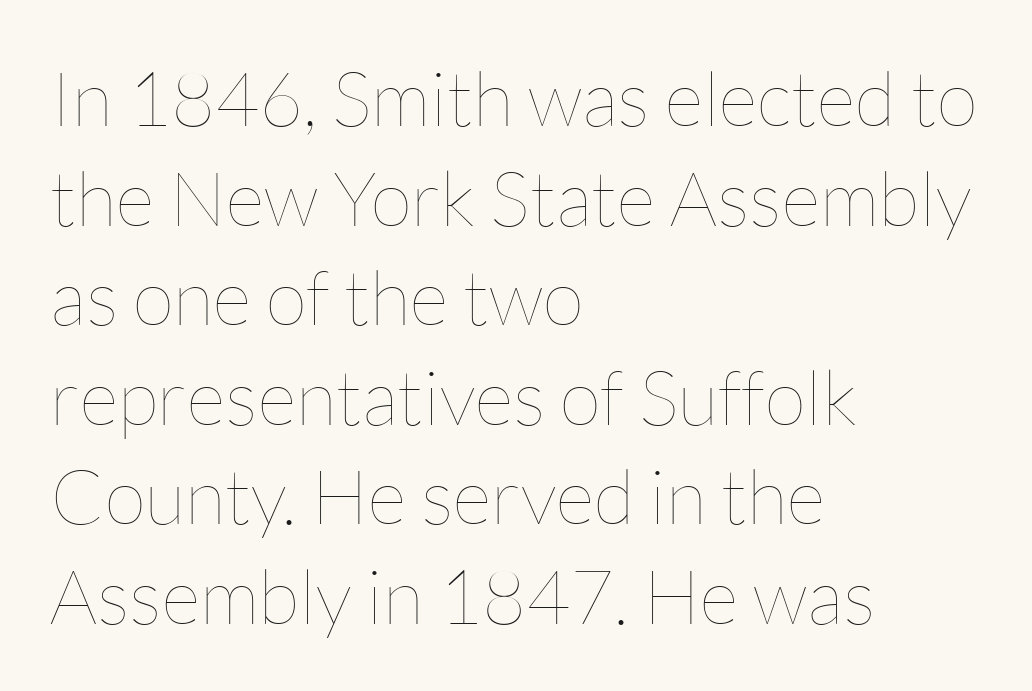
This is not heavy type; no bold has been used. This sample has the flowing, uneven cadence of proportional lettering. Leading matches the norm, producing a regular column. Unlike italic type, these characters show no tilt at all. Check the space under the baseline: it is left empty.
